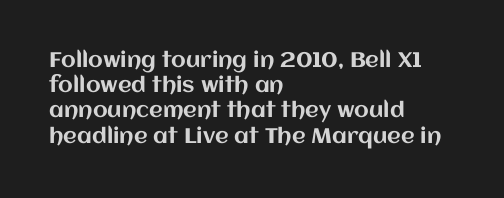
Q: Is the text italic (slanted)? A: No, it is upright.
Q: Is the text underlined? A: No.
Q: How is the paragraph aligned? A: Left-aligned.
Q: Is the spacing between letters normal or unusually wide? A: Normal.
